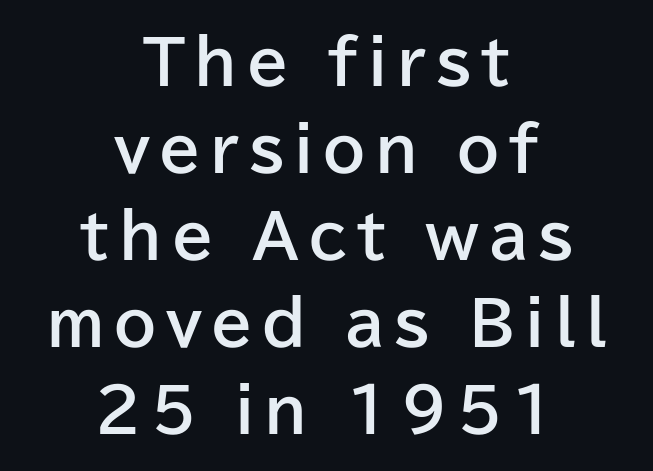
The image shows 60 px bold sans-serif type, upright; set centered, normal line spacing (1.45x), not underlined; low stroke contrast and a medium x-height.
